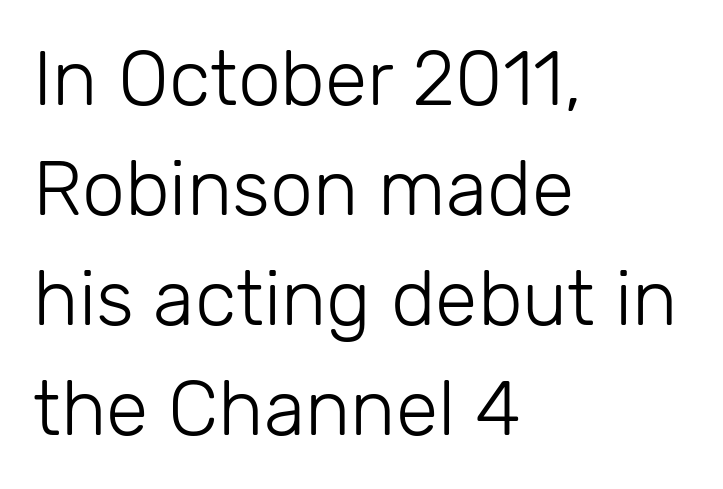
{"serif": "no", "italic": "no", "bold": "no", "weight": "light", "width": "normal", "stroke_contrast": "low", "x_height": "medium", "monospaced": "no", "underline": "no", "align": "left", "line_spacing": "normal", "line_spacing_ratio": 1.43, "letter_spacing": "normal", "letter_spacing_em": 0.0, "glyph_px": 77}
